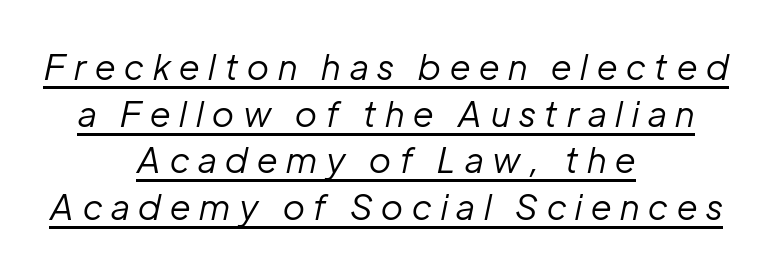
{"italic": "yes", "lean": "right", "slant_degrees": 12, "bold": "no", "weight": "regular", "width": "normal", "stroke_contrast": "low", "x_height": "medium", "monospaced": "no", "underline": "yes", "align": "center", "line_spacing": "normal", "line_spacing_ratio": 1.33, "letter_spacing": "wide", "letter_spacing_em": 0.26, "glyph_px": 35}
